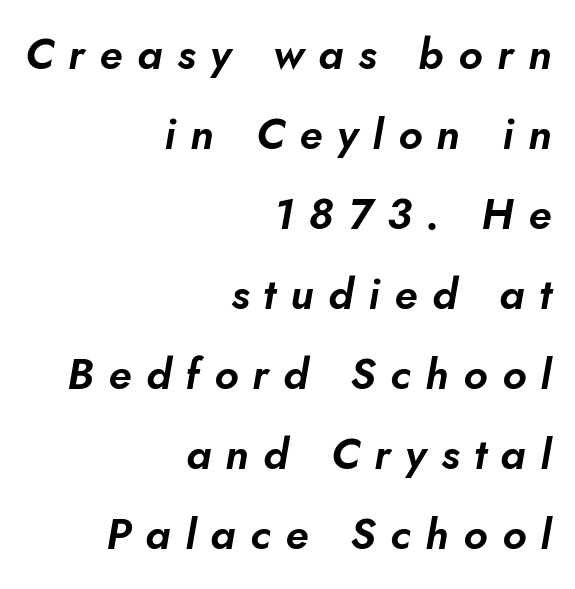
Spacing between characters has been opened up far beyond the box default. Caption: multi-line text, flush right, ragged left. Here the designer chose a conventional face with non-uniform glyph widths. The glyphs are unaccompanied by any horizontal stroke below them.
